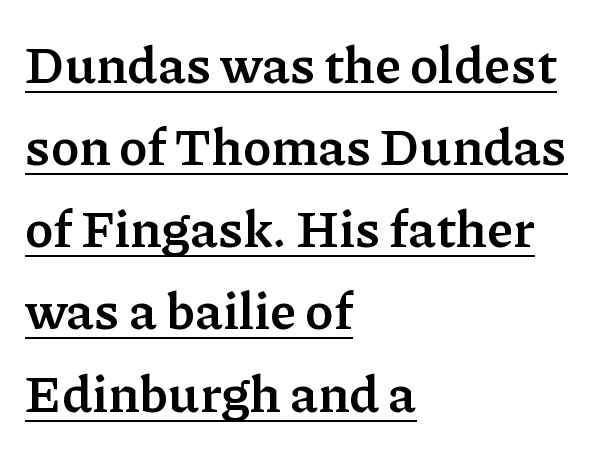
The image shows 52 px semibold serif type, upright; set left-aligned, normal line spacing (1.58x), normal letter spacing, underlined; low stroke contrast and a medium x-height.
